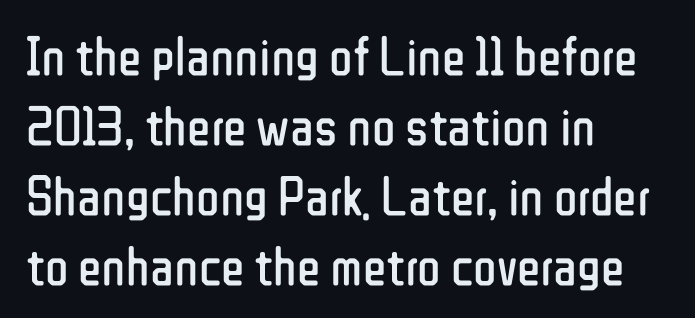
Q: Is the text bold? A: No.
Q: Is the text italic (slanted)? A: No, it is upright.
Q: Is the typeface a serif or a sans-serif typeface? A: Sans-serif.
Q: Is the text underlined? A: No.
Q: How is the paragraph aligned? A: Left-aligned.
Q: Is the spacing between letters normal or unusually wide? A: Normal.
Q: Is the spacing between lines tight, normal or loose? A: Normal.
Q: Width (condensed, normal, or wide)? A: Condensed.
Q: Stroke contrast? A: Low.
Q: x-height? A: Medium.
Q: Monospaced? A: No.
